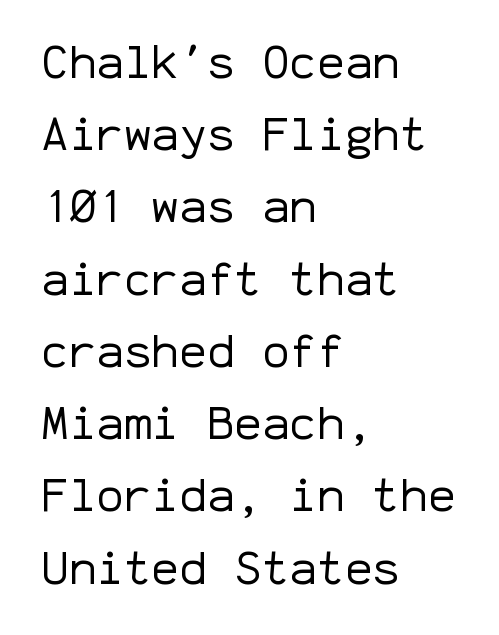
The image shows 46 px regular-weight sans-serif type, upright, monospaced; set left-aligned, normal line spacing (1.57x), normal letter spacing, not underlined; low stroke contrast and a medium x-height.
